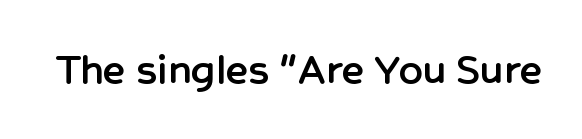
Each letter keeps its own natural width here, so spacing adapts to shape. A typesetter would label this face a sans. Bare-footed words on every line. The passage shown has conventional tracking throughout.
